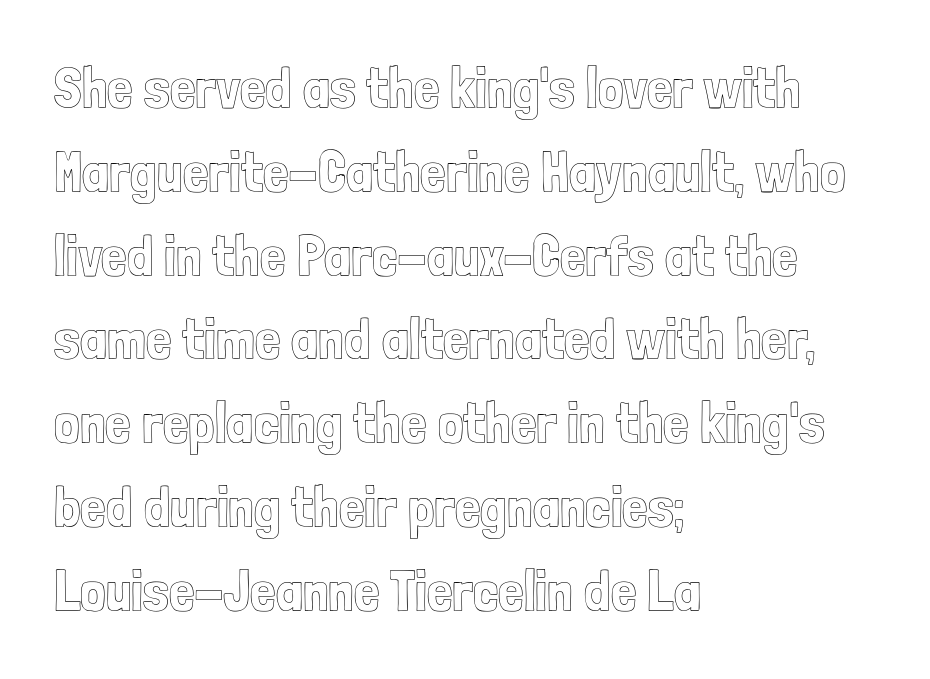
The passage is arranged the way most books set body copy — flush left. Is the letter spacing exaggerated? No — it looks like the ordinary default. The font's upright variant was chosen for this text. Decoration check: the copy has no underline. Is there much room between lines? A standard amount, neither cramped nor airy.
